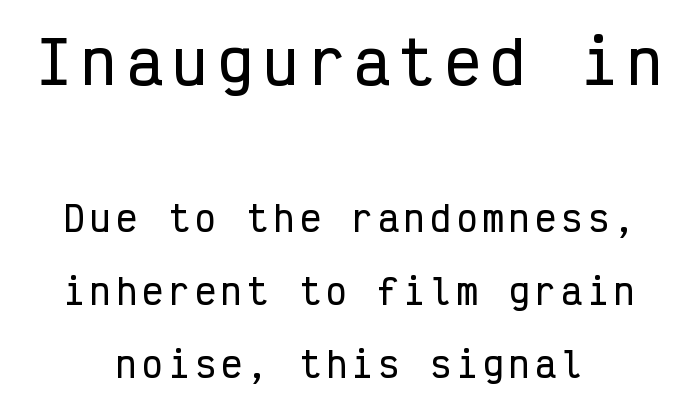
{"serif": "no", "italic": "no", "width": "condensed", "stroke_contrast": "low", "x_height": "medium", "monospaced": "yes", "underline": "no", "align": "center", "line_spacing": "loose", "line_spacing_ratio": 2.15, "larger_block": "first", "size_ratio": 1.74, "glyph_px": 59}
